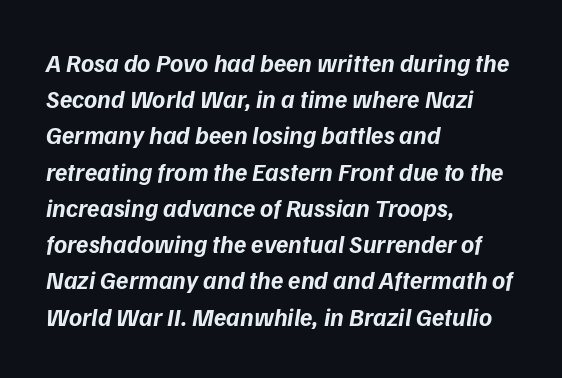
Q: Is the text bold? A: Yes.
Q: Is the text underlined? A: No.
Q: How is the paragraph aligned? A: Left-aligned.
Q: Is the spacing between letters normal or unusually wide? A: Normal.
Q: Is the spacing between lines tight, normal or loose? A: Normal.
